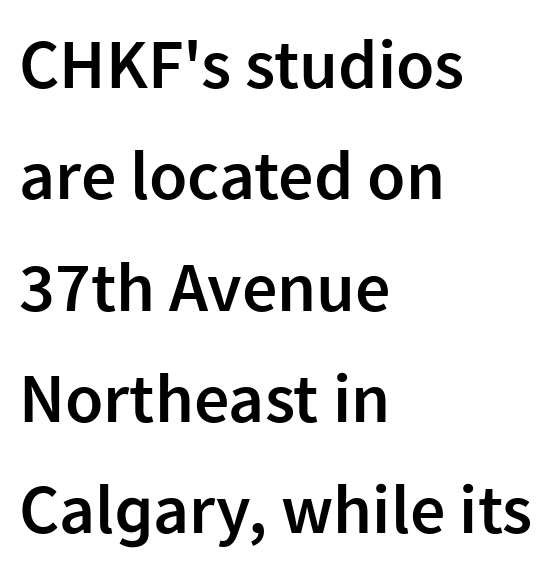
{"serif": "no", "italic": "no", "bold": "semi", "weight": "semibold", "width": "normal", "stroke_contrast": "low", "x_height": "medium", "monospaced": "no", "underline": "no", "align": "left", "line_spacing": "normal", "line_spacing_ratio": 1.59, "letter_spacing": "normal", "letter_spacing_em": 0.0, "glyph_px": 70}
